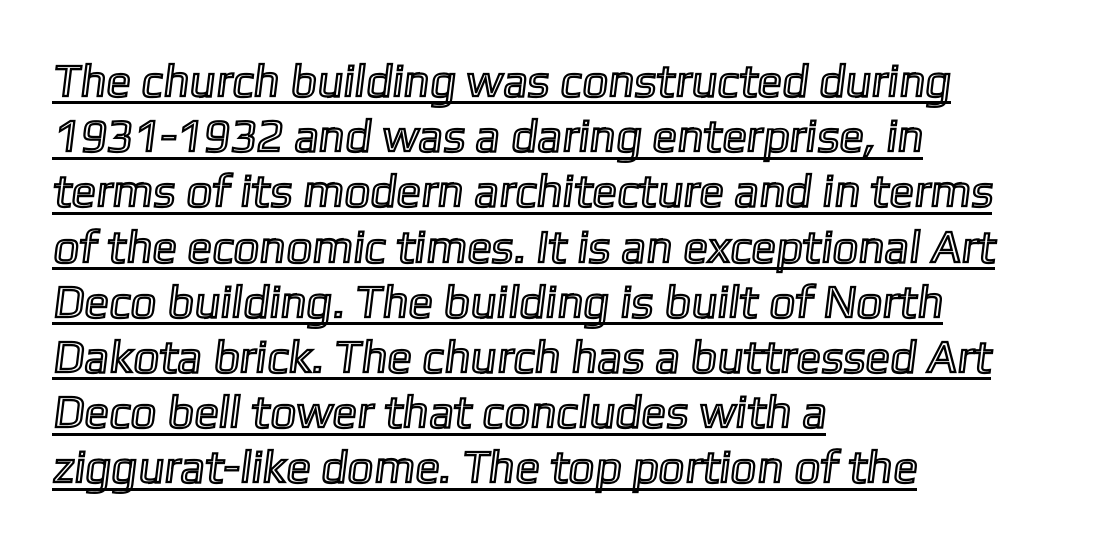
Horizontally, the lines are justified to the leading edge only. Here the designer chose a conventional face with non-uniform glyph widths. Decoration check: the copy is underlined. Words appear dense and cohesive because spacing is normal.
